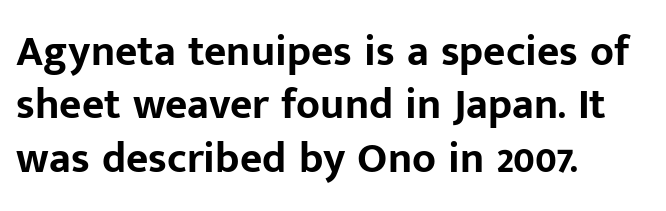
The characters display no serif detailing; their extremities are plain. No italicization has been applied; the sample stays upright. Heavy-handed strokes throughout: this text is bold. The face used here is proportionally spaced, like ordinary book or web type. Anything drawn beneath the words? Only blank space.
